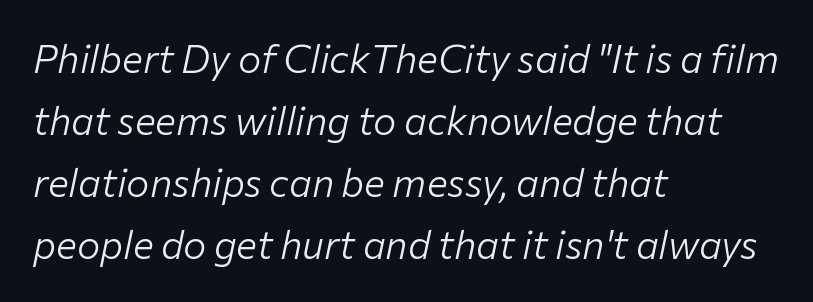
The image shows 39 px light type, italic (leaning right); set left-aligned, normal line spacing (1.59x), normal letter spacing, not underlined; low stroke contrast and a medium x-height.
